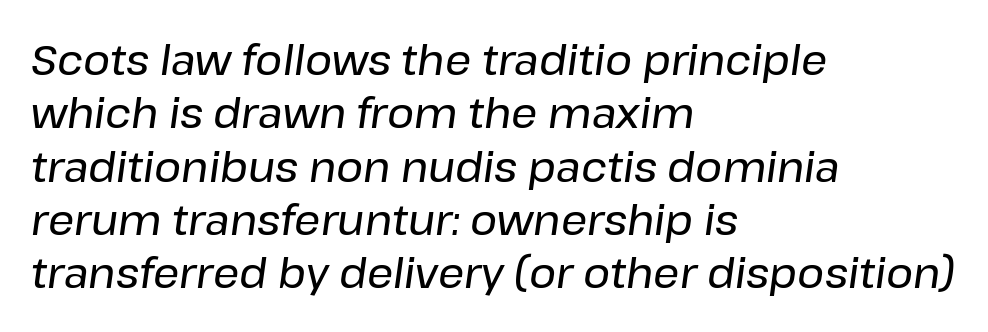
The image shows 41 px text type, italic (leaning right); set left-aligned, normal line spacing (1.3x), normal letter spacing, not underlined; low stroke contrast and a medium x-height.
